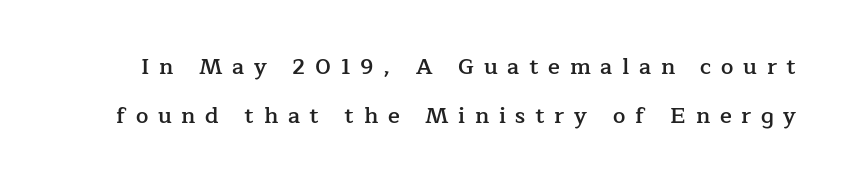
Students, this is semibold: more ink than regular, less than bold. The passage shown is not underscored anywhere. Tracking here is generous; glyphs stand well apart from one another. Each new line begins a long way beneath the previous one.
